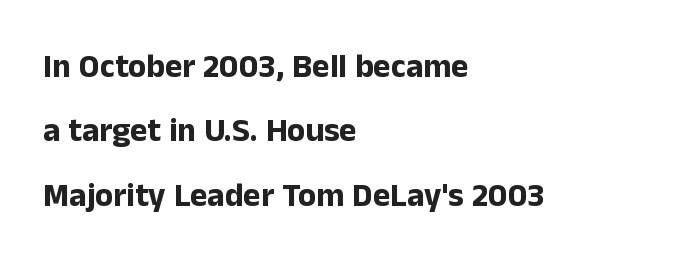
The face used here is proportionally spaced, like ordinary book or web type. In terms of leading, this rendering errs on the spacious side. A roman cut, with each character standing at attention. Every row of glyphs begins at an identical x-position on the left. Grotesque or geometric, the face here clearly has no serifs.
